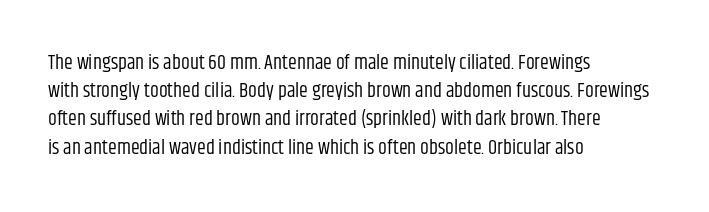
{"italic": "no", "bold": "no", "underline": "no", "align": "left", "line_spacing": "normal", "line_spacing_ratio": 1.41, "letter_spacing": "normal", "letter_spacing_em": 0.0, "glyph_px": 20}
